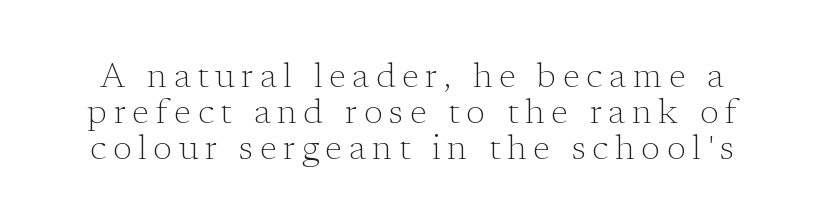
{"serif": "yes", "italic": "no", "bold": "no", "weight": "light", "width": "normal", "stroke_contrast": "low", "x_height": "medium", "monospaced": "no", "underline": "no", "line_spacing": "tight", "line_spacing_ratio": 1.03, "glyph_px": 35}
